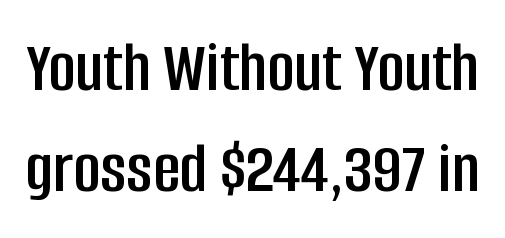
Summary of vertical rhythm: regular, with standard interline spacing. Each letter keeps its own natural width here, so spacing adapts to shape. Observe the ordinary spacing: letters are neighbours, not strangers. Decoration check: the copy has no underline. Is this a sans? Yes — the strokes have no serifs.
